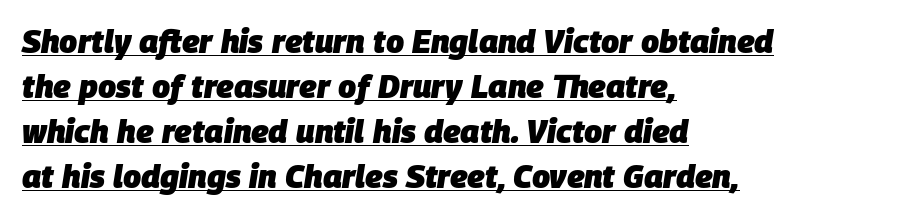
{"italic": "yes", "lean": "right", "slant_degrees": 9, "bold": "yes", "weight": "heavy", "width": "normal", "stroke_contrast": "low", "x_height": "large", "monospaced": "no", "underline": "yes", "align": "left", "line_spacing": "normal", "line_spacing_ratio": 1.41, "letter_spacing": "normal", "letter_spacing_em": 0.0, "glyph_px": 32}
